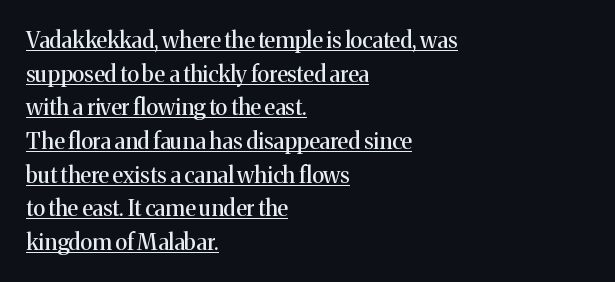
Q: Is the text italic (slanted)? A: No, it is upright.
Q: Is the text underlined? A: Yes.
Q: How is the paragraph aligned? A: Left-aligned.
Q: Is the spacing between letters normal or unusually wide? A: Normal.
Q: Is the spacing between lines tight, normal or loose? A: Normal.
